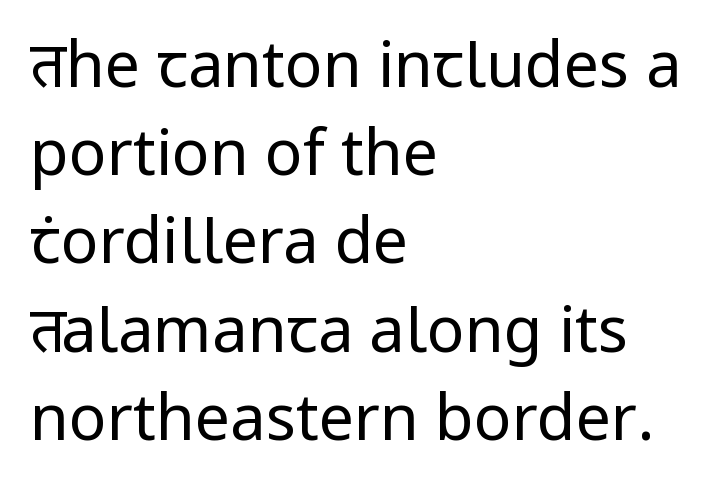
Q: Is the text bold? A: No.
Q: Is the text italic (slanted)? A: No, it is upright.
Q: Is the typeface a serif or a sans-serif typeface? A: Sans-serif.
Q: Is the text underlined? A: No.
Q: How is the paragraph aligned? A: Left-aligned.
Q: Is the spacing between letters normal or unusually wide? A: Normal.
Q: Is the spacing between lines tight, normal or loose? A: Normal.
Q: Width (condensed, normal, or wide)? A: Normal.
Q: Stroke contrast? A: Low.
Q: x-height? A: Medium.
Q: Monospaced? A: No.
